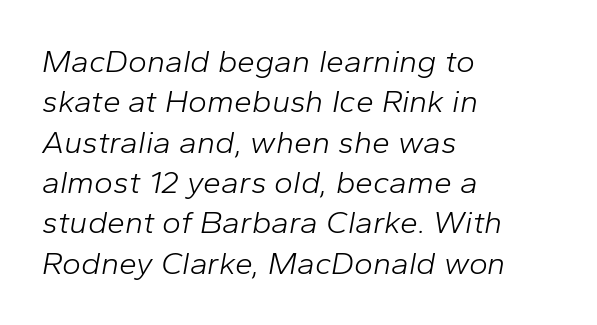
{"italic": "yes", "lean": "right", "slant_degrees": 10, "bold": "no", "weight": "light", "width": "normal", "stroke_contrast": "low", "x_height": "medium", "monospaced": "no", "underline": "no", "align": "left", "line_spacing": "normal", "line_spacing_ratio": 1.26, "letter_spacing": "normal", "letter_spacing_em": 0.0, "glyph_px": 32}
